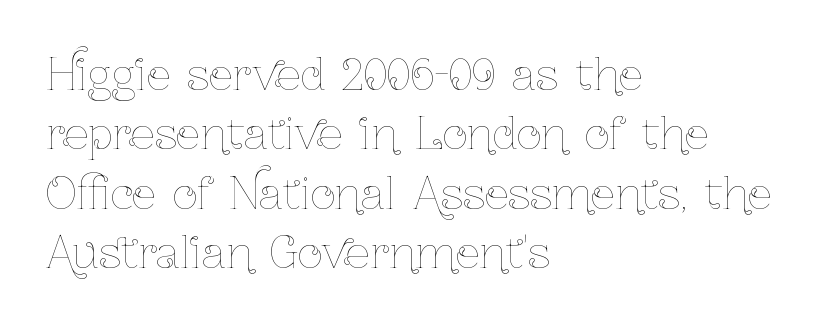
The image shows 43 px thin, condensed type, upright; set left-aligned, normal line spacing (1.38x), normal letter spacing, not underlined; low stroke contrast and a medium x-height.
